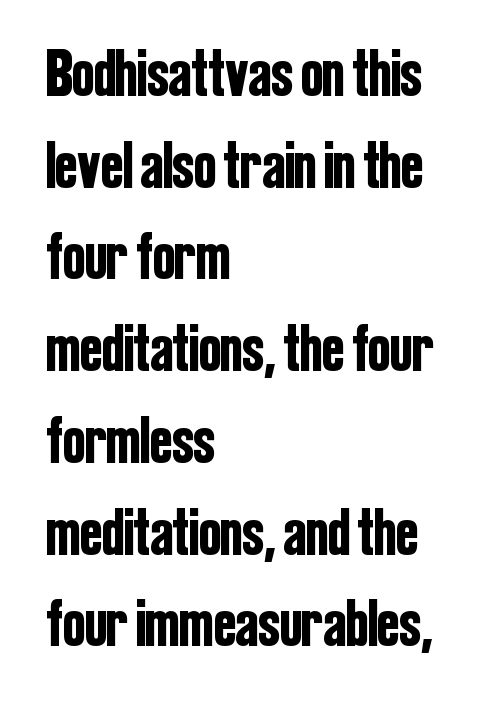
{"serif": "no", "italic": "no", "width": "condensed", "stroke_contrast": "low", "x_height": "medium", "monospaced": "no", "underline": "no", "align": "left", "line_spacing": "normal", "line_spacing_ratio": 1.39, "letter_spacing": "normal", "letter_spacing_em": 0.0, "glyph_px": 66}
